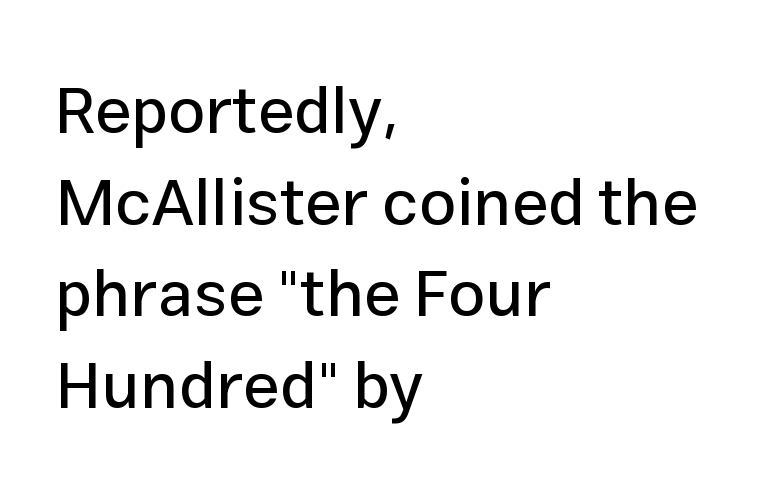
The image shows 66 px sans-serif type, upright; set left-aligned, normal line spacing (1.39x), normal letter spacing, not underlined; low stroke contrast and a medium x-height.
